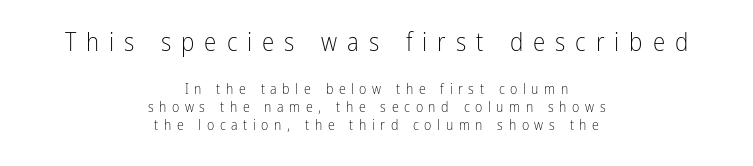
Q: Is the text bold? A: No.
Q: Is the text italic (slanted)? A: No, it is upright.
Q: Is the text underlined? A: No.
Q: How is the paragraph aligned? A: Centered.
Q: Is the spacing between letters normal or unusually wide? A: Unusually wide.
Q: Is the spacing between lines tight, normal or loose? A: Normal.
Q: Which block of text is set in a larger size, the first (top) or the second (bottom)? A: The first (top) one.
